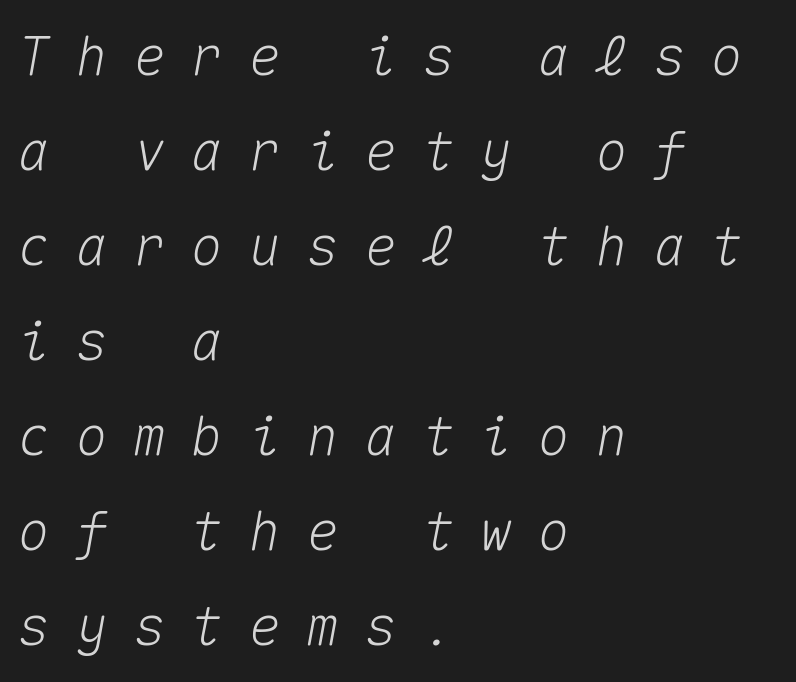
{"italic": "yes", "lean": "right", "slant_degrees": 10, "width": "normal", "stroke_contrast": "medium", "x_height": "medium", "monospaced": "yes", "underline": "no", "align": "left", "line_spacing_ratio": 1.76, "letter_spacing": "wide", "letter_spacing_em": 0.47, "glyph_px": 54}
